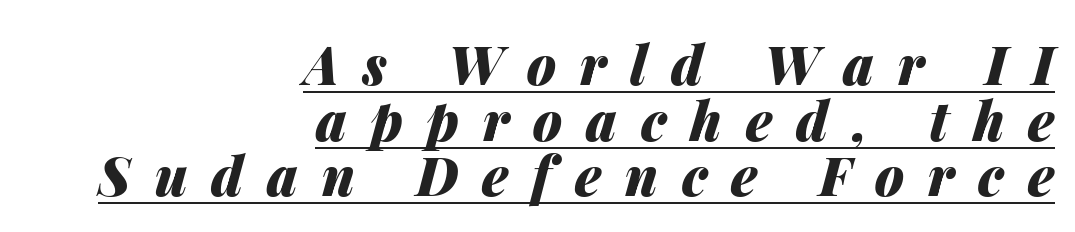
Q: Is the text bold? A: Yes.
Q: Is the text italic (slanted)? A: Yes, it leans right by about 14 degrees.
Q: Is the text underlined? A: Yes.
Q: How is the paragraph aligned? A: Right-aligned.
Q: Is the spacing between letters normal or unusually wide? A: Unusually wide.
Q: Is the spacing between lines tight, normal or loose? A: Tight.
Q: Width (condensed, normal, or wide)? A: Normal.
Q: Stroke contrast? A: Medium.
Q: x-height? A: Medium.
Q: Monospaced? A: No.
